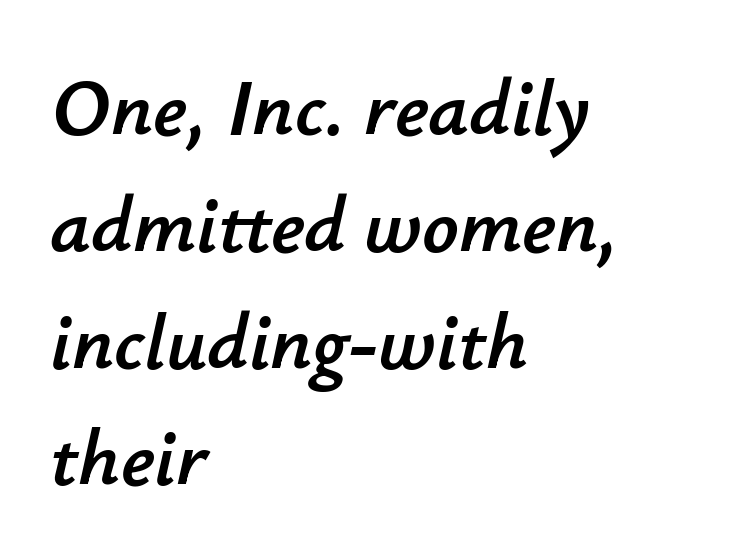
Caption: standard tracking, unaltered. What's the leading like? Ordinary, nothing unusual. Letters rest on an invisible, unmarked baseline. Line beginnings align vertically; line endings do not. Is the type slanted? Yes — the strokes lean at a clear angle.
